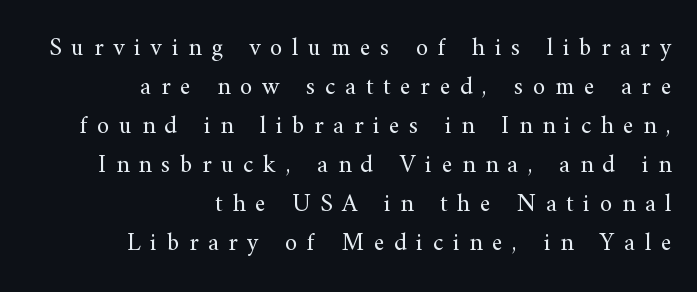
Q: Is the text bold? A: No.
Q: Is the text italic (slanted)? A: No, it is upright.
Q: Is the text underlined? A: No.
Q: How is the paragraph aligned? A: Right-aligned.
Q: Is the spacing between letters normal or unusually wide? A: Unusually wide.
Q: Is the spacing between lines tight, normal or loose? A: Normal.
